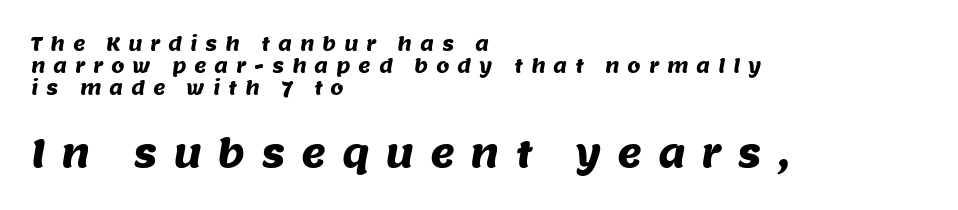
The image shows 38 px sans-serif type; set left-aligned, line spacing 1.17x, unusually wide letter spacing (+0.41 em), not underlined; the second (bottom) block is 2.0x larger; medium stroke contrast and a large x-height.
